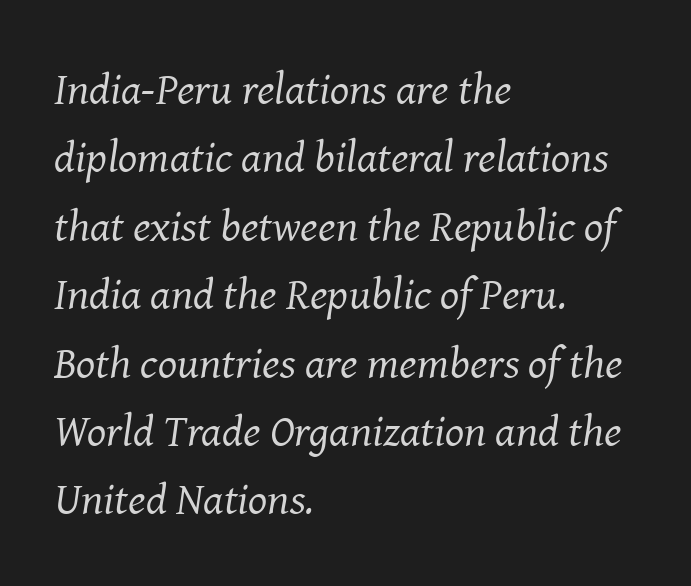
{"serif": "yes", "italic": "yes", "lean": "right", "slant_degrees": 8, "bold": "no", "weight": "regular", "width": "normal", "stroke_contrast": "medium", "x_height": "medium", "monospaced": "no", "underline": "no", "align": "left", "line_spacing": "normal", "line_spacing_ratio": 1.52, "letter_spacing": "normal", "letter_spacing_em": 0.0, "glyph_px": 45}
